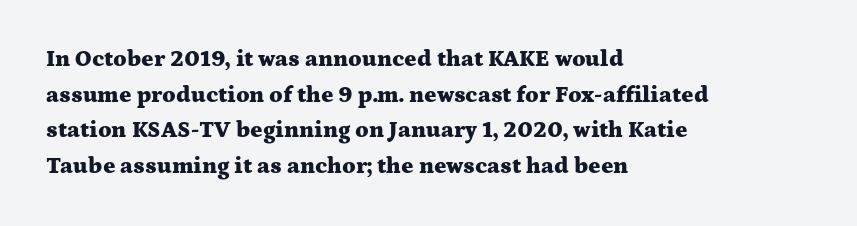
The image shows 23 px bold type, upright; set left-aligned, normal line spacing (1.55x), normal letter spacing, not underlined.
